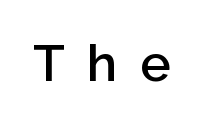
Posture: vertical. The space beneath each line is pristine and unruled. The font family rendered here belongs to the sans-serif group. Does the weight exceed regular? Yes, but only to semibold.
